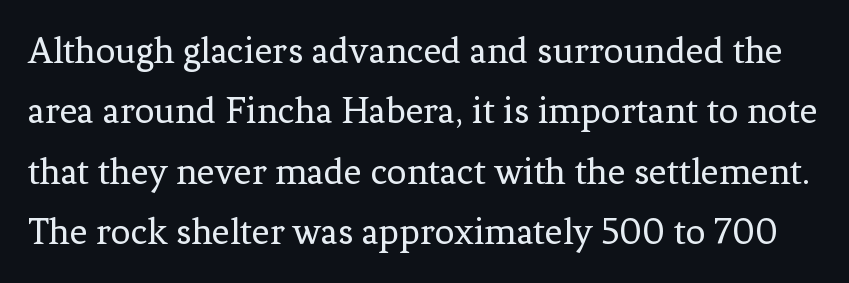
Q: Is the text bold? A: No.
Q: Is the text italic (slanted)? A: No, it is upright.
Q: Is the typeface a serif or a sans-serif typeface? A: Serif.
Q: Is the text underlined? A: No.
Q: Is the spacing between letters normal or unusually wide? A: Normal.
Q: Is the spacing between lines tight, normal or loose? A: Normal.
Q: Width (condensed, normal, or wide)? A: Normal.
Q: Stroke contrast? A: Low.
Q: x-height? A: Medium.
Q: Monospaced? A: No.
